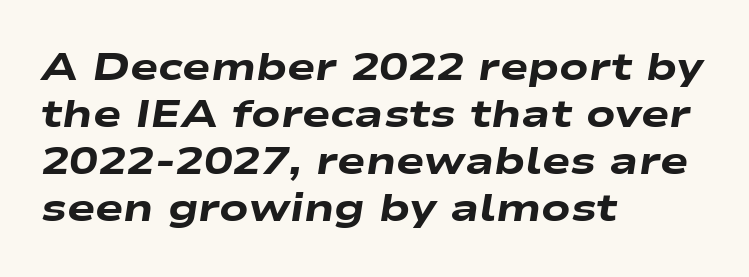
{"italic": "yes", "lean": "right", "slant_degrees": 9, "bold": "yes", "weight": "heavy", "width": "wide", "stroke_contrast": "low", "x_height": "medium", "monospaced": "no", "underline": "no", "align": "left", "line_spacing_ratio": 1.24, "letter_spacing": "normal", "letter_spacing_em": 0.0, "glyph_px": 38}
